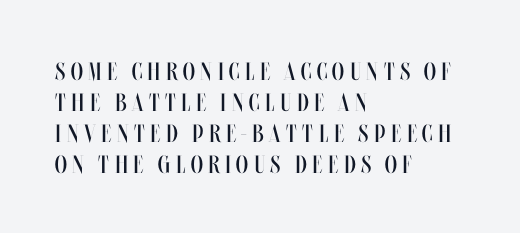
Compared with a typical body face, this is equally light or lighter still. A typesetter would mark this as roman, not italic. Any mark beneath the type? The region is blank. Here the glyphs are tracked loosely, breaking word shapes into spaced letters. Line beginnings align vertically; line endings do not.
